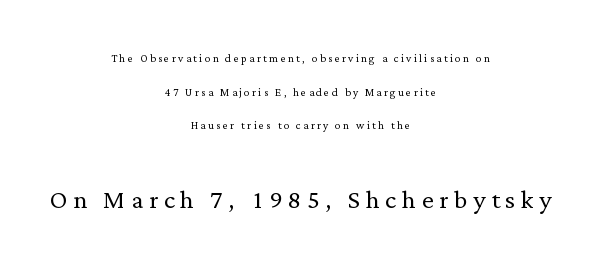
The image shows 33 px light serif type, upright; set centered, loose line spacing (2.41x), not underlined; the second (bottom) block is 2.36x larger; low stroke contrast and a medium x-height.
